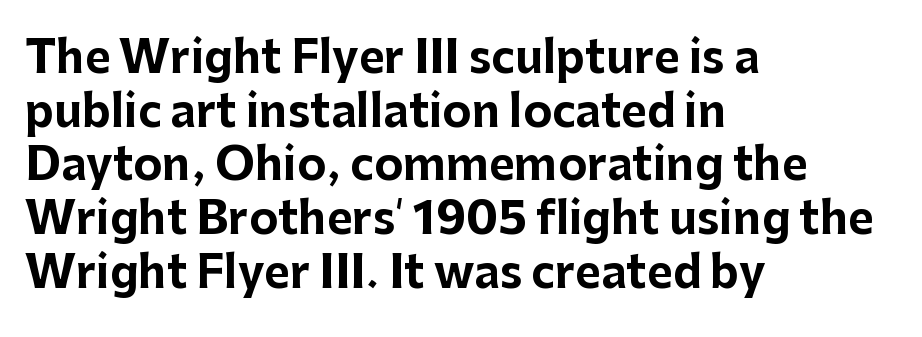
The image shows 44 px bold sans-serif type, upright; set left-aligned, line spacing 1.22x, normal letter spacing, not underlined; low stroke contrast and a medium x-height.
